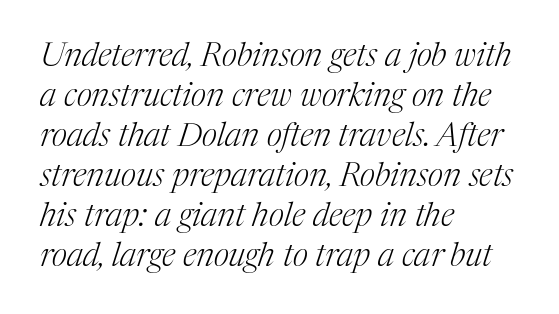
Q: Is the text bold? A: No.
Q: Is the text italic (slanted)? A: Yes, it leans right by about 17 degrees.
Q: Is the typeface a serif or a sans-serif typeface? A: Serif.
Q: Is the text underlined? A: No.
Q: How is the paragraph aligned? A: Left-aligned.
Q: Is the spacing between letters normal or unusually wide? A: Normal.
Q: Width (condensed, normal, or wide)? A: Normal.
Q: Stroke contrast? A: Medium.
Q: x-height? A: Medium.
Q: Monospaced? A: No.
